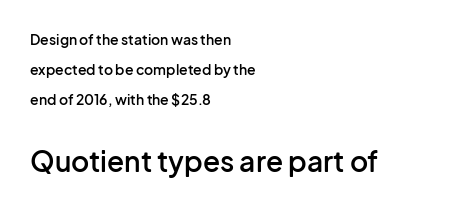
Q: Is the text bold? A: Semi-bold.
Q: Is the text italic (slanted)? A: No, it is upright.
Q: Is the typeface a serif or a sans-serif typeface? A: Sans-serif.
Q: Is the text underlined? A: No.
Q: How is the paragraph aligned? A: Left-aligned.
Q: Is the spacing between letters normal or unusually wide? A: Normal.
Q: Is the spacing between lines tight, normal or loose? A: Loose.
Q: Which block of text is set in a larger size, the first (top) or the second (bottom)? A: The second (bottom) one.
Q: Width (condensed, normal, or wide)? A: Normal.
Q: Stroke contrast? A: Low.
Q: x-height? A: Medium.
Q: Monospaced? A: No.
